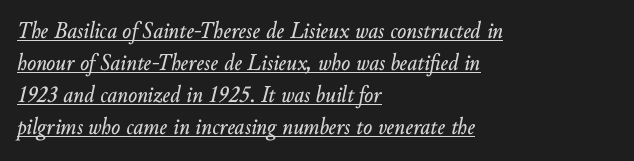
The image shows 24 px text type, italic (leaning right); set left-aligned, normal line spacing (1.33x), normal letter spacing, underlined.
